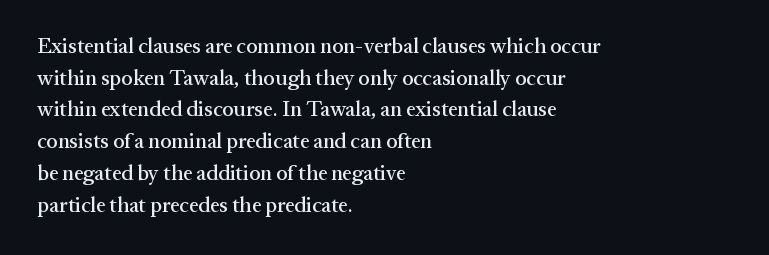
Has an underline been added? It has not. Do the letters lean? They stand straight. Notice how descenders clear the ascenders below comfortably — that's standard leading. The line texture is even and compact thanks to regular tracking.
